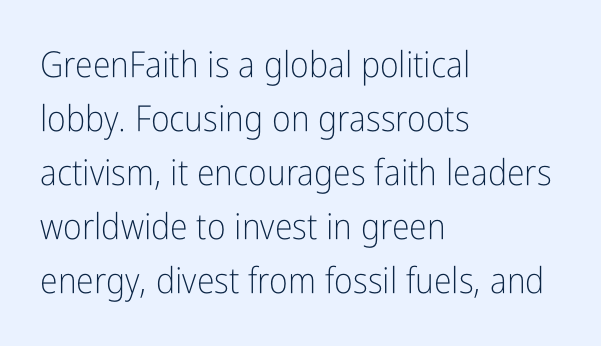
Q: Is the text bold? A: No.
Q: Is the text italic (slanted)? A: No, it is upright.
Q: Is the typeface a serif or a sans-serif typeface? A: Sans-serif.
Q: Is the text underlined? A: No.
Q: How is the paragraph aligned? A: Left-aligned.
Q: Is the spacing between letters normal or unusually wide? A: Normal.
Q: Is the spacing between lines tight, normal or loose? A: Normal.
Q: Width (condensed, normal, or wide)? A: Condensed.
Q: Stroke contrast? A: Low.
Q: x-height? A: Medium.
Q: Monospaced? A: No.
